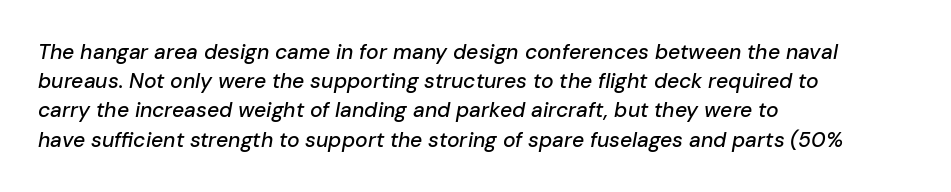
{"italic": "yes", "lean": "right", "slant_degrees": 10, "underline": "no", "align": "left", "line_spacing": "normal", "line_spacing_ratio": 1.39, "letter_spacing": "normal", "letter_spacing_em": 0.0, "glyph_px": 21}
